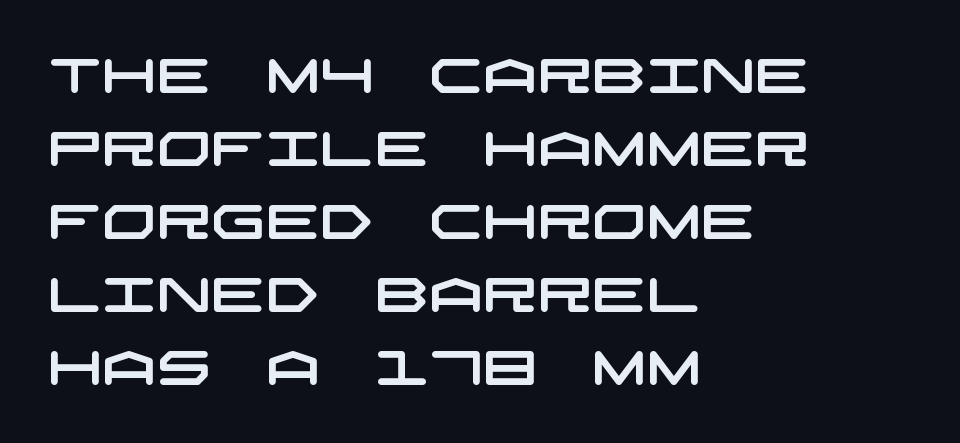
Q: Is the typeface a serif or a sans-serif typeface? A: Sans-serif.
Q: Is the text underlined? A: No.
Q: How is the paragraph aligned? A: Left-aligned.
Q: Is the spacing between letters normal or unusually wide? A: Normal.
Q: Is the spacing between lines tight, normal or loose? A: Normal.
Q: Width (condensed, normal, or wide)? A: Wide.
Q: Stroke contrast? A: Low.
Q: x-height? A: Large.
